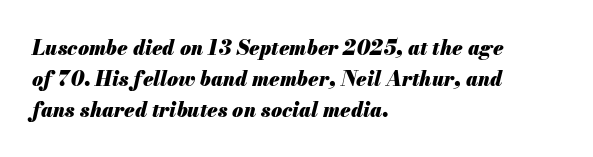
The image shows 20 px bold type, italic (leaning right); set left-aligned, normal line spacing (1.55x), normal letter spacing, not underlined.
